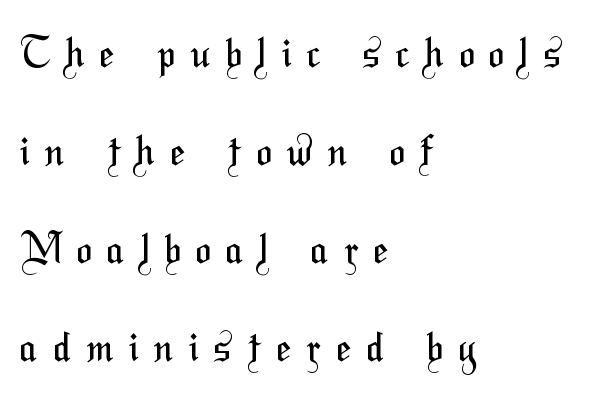
Q: Is the text bold? A: No.
Q: Is the typeface a serif or a sans-serif typeface? A: Sans-serif.
Q: Is the text underlined? A: No.
Q: How is the paragraph aligned? A: Left-aligned.
Q: Is the spacing between letters normal or unusually wide? A: Unusually wide.
Q: Is the spacing between lines tight, normal or loose? A: Loose.
Q: Width (condensed, normal, or wide)? A: Condensed.
Q: Stroke contrast? A: Medium.
Q: x-height? A: Medium.
Q: Monospaced? A: No.
